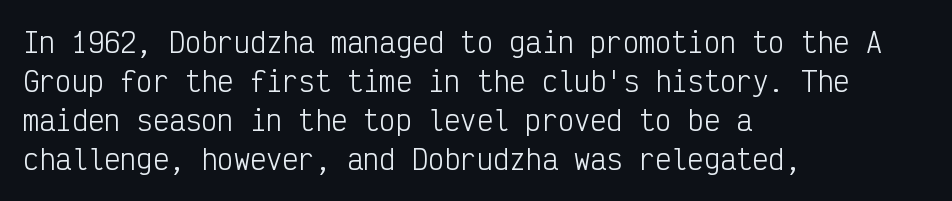
The image shows 27 px text type, upright; set left-aligned, normal line spacing (1.45x), normal letter spacing, not underlined.
